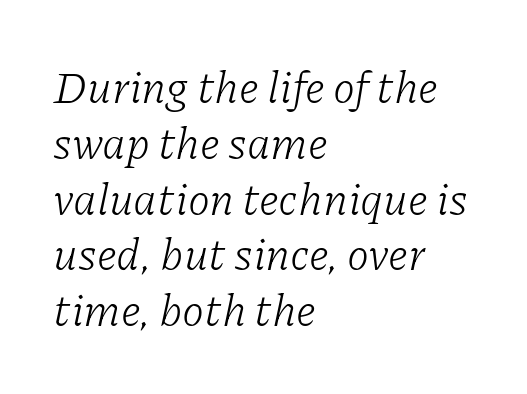
The image shows 45 px light serif type, italic (leaning right); set left-aligned, line spacing 1.24x, normal letter spacing, not underlined; low stroke contrast and a medium x-height.
